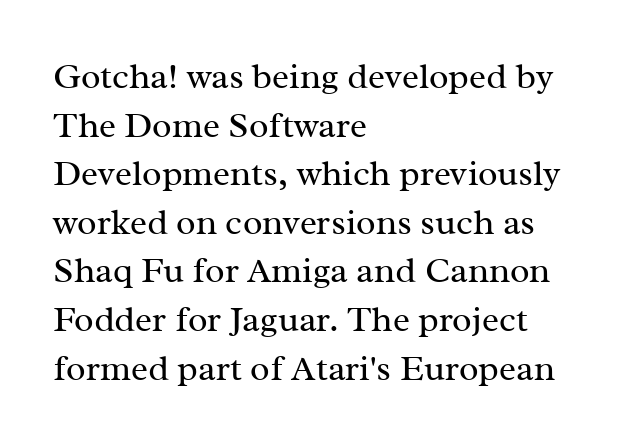
Q: Is the text bold? A: No.
Q: Is the text italic (slanted)? A: No, it is upright.
Q: Is the typeface a serif or a sans-serif typeface? A: Serif.
Q: Is the text underlined? A: No.
Q: How is the paragraph aligned? A: Left-aligned.
Q: Is the spacing between letters normal or unusually wide? A: Normal.
Q: Is the spacing between lines tight, normal or loose? A: Normal.
Q: Width (condensed, normal, or wide)? A: Normal.
Q: Stroke contrast? A: Medium.
Q: x-height? A: Medium.
Q: Monospaced? A: No.
